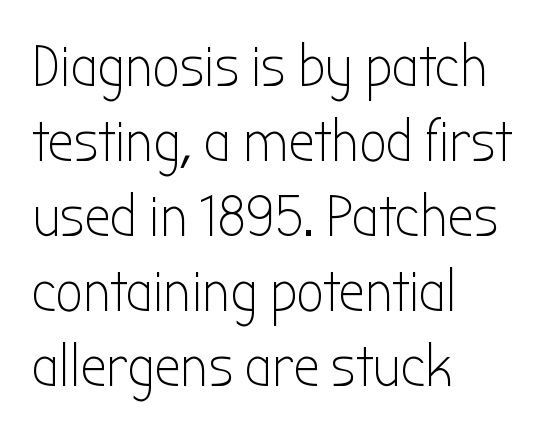
The image shows 59 px light, condensed sans-serif type, upright; set left-aligned, normal line spacing (1.27x), normal letter spacing, not underlined; low stroke contrast and a medium x-height.
